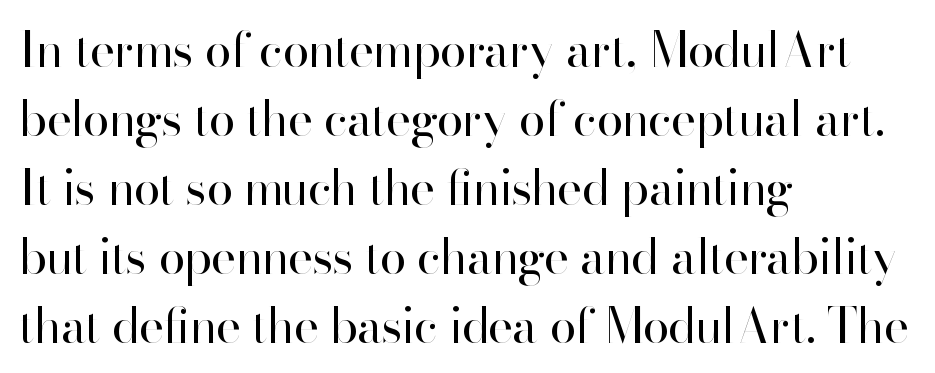
{"serif": "no", "italic": "no", "bold": "no", "weight": "regular", "width": "normal", "stroke_contrast": "high", "x_height": "small", "monospaced": "no", "underline": "no", "align": "left", "line_spacing": "normal", "line_spacing_ratio": 1.44, "letter_spacing": "normal", "letter_spacing_em": 0.0, "glyph_px": 48}
